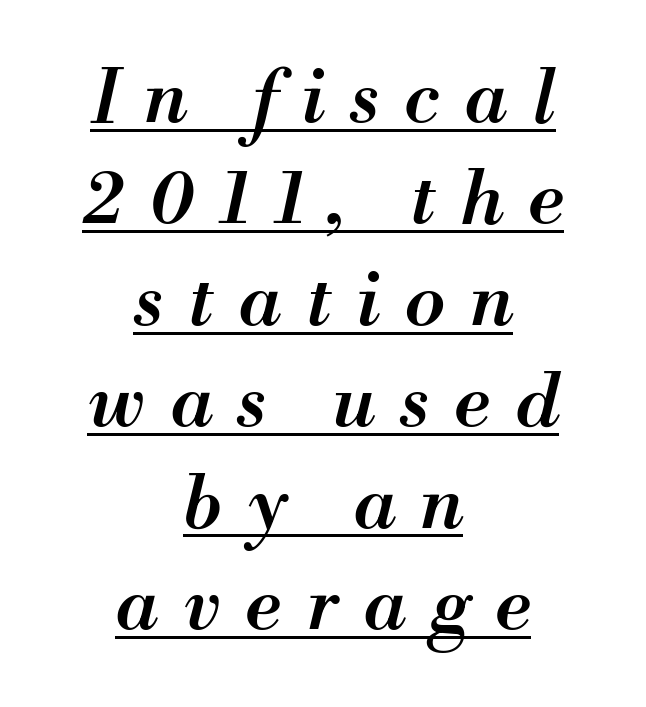
The image shows 74 px semibold type, italic (leaning right); set centered, normal line spacing (1.37x), unusually wide letter spacing (+0.34 em), underlined; medium stroke contrast and a small x-height.
